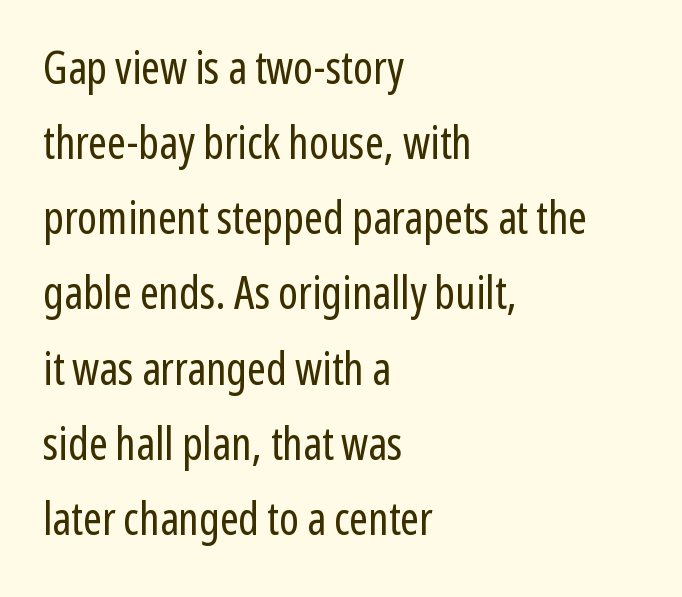
Is the letter spacing exaggerated? No — it looks like the ordinary default. The rows are spaced the way most documents space them. The axis of the letterforms is exactly vertical. This rendering features lettering with no underline. Observe the absence of serifs on each vertical stroke in this sample. Looks like regular typesetting: each glyph gets only the width it needs.
